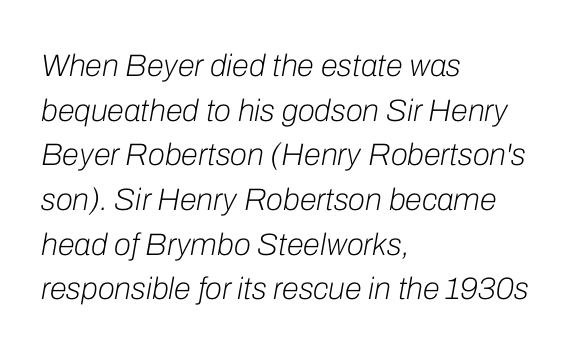
The string is rendered with underlining switched off. Baseline-to-baseline distance is the conventional proportion of letter height. No extra tracking has been applied to these lines. You could not count columns in this text — the font is proportionally spaced. If you drew a line through each stem, it would be angled.
